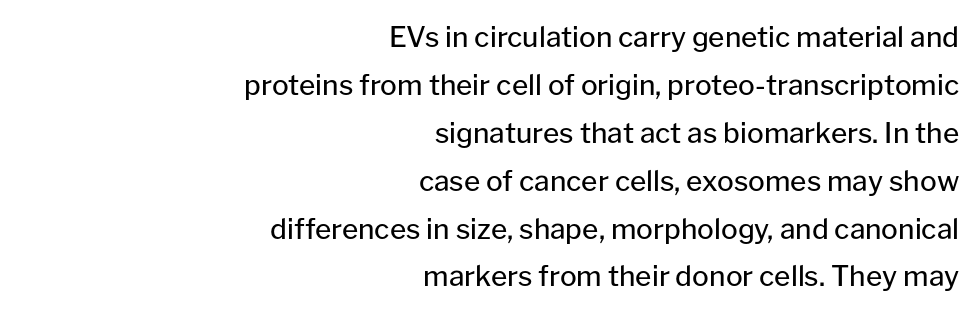
The image shows 28 px regular-weight sans-serif type, upright; set right-aligned, line spacing 1.71x, normal letter spacing, not underlined; low stroke contrast and a medium x-height.
